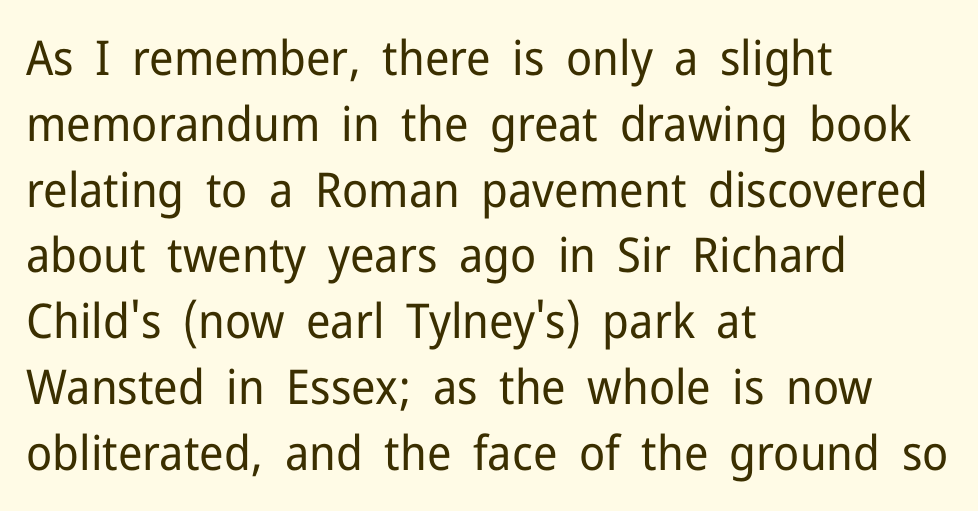
{"serif": "no", "italic": "no", "bold": "no", "weight": "regular", "width": "normal", "stroke_contrast": "low", "x_height": "medium", "monospaced": "no", "underline": "no", "align": "left", "line_spacing": "normal", "line_spacing_ratio": 1.37, "letter_spacing": "normal", "letter_spacing_em": 0.0, "glyph_px": 48}
